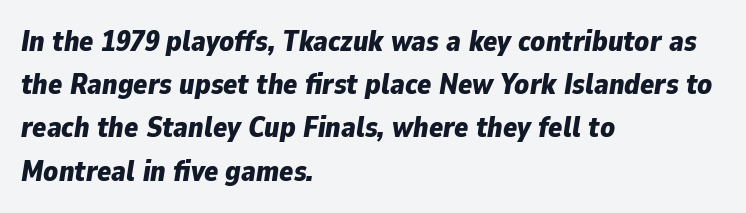
{"italic": "yes", "lean": "right", "slant_degrees": 9, "bold": "yes", "weight": "bold", "width": "normal", "stroke_contrast": "low", "x_height": "medium", "monospaced": "no", "underline": "no", "align": "left", "line_spacing": "normal", "line_spacing_ratio": 1.49, "letter_spacing": "normal", "letter_spacing_em": 0.0, "glyph_px": 29}
